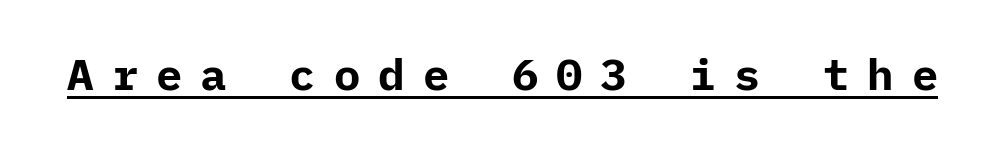
The image shows 44 px bold sans-serif type, upright; set unusually wide letter spacing (+0.41 em), underlined; low stroke contrast and a medium x-height.
